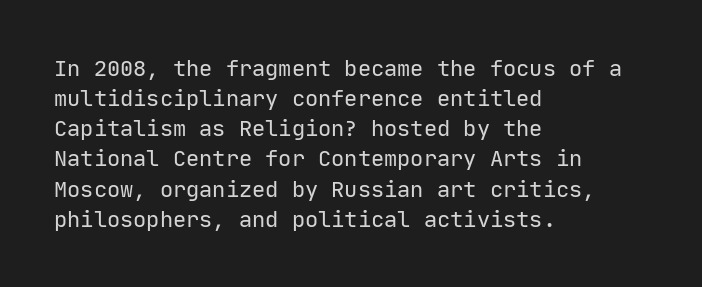
Q: Is the text bold? A: No.
Q: Is the text italic (slanted)? A: No, it is upright.
Q: Is the text underlined? A: No.
Q: How is the paragraph aligned? A: Left-aligned.
Q: Is the spacing between letters normal or unusually wide? A: Normal.
Q: Is the spacing between lines tight, normal or loose? A: Normal.
